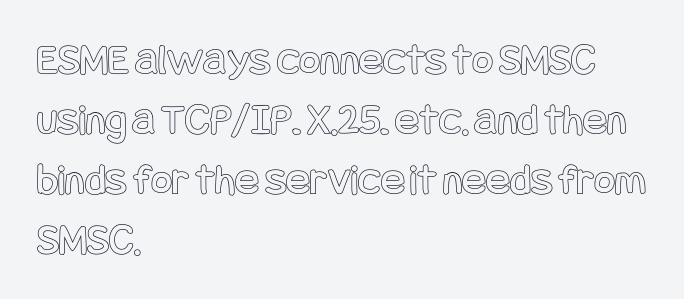
{"italic": "no", "width": "condensed", "x_height": "large", "underline": "no", "align": "left", "line_spacing": "normal", "line_spacing_ratio": 1.33, "letter_spacing": "normal", "letter_spacing_em": 0.0, "glyph_px": 45}
